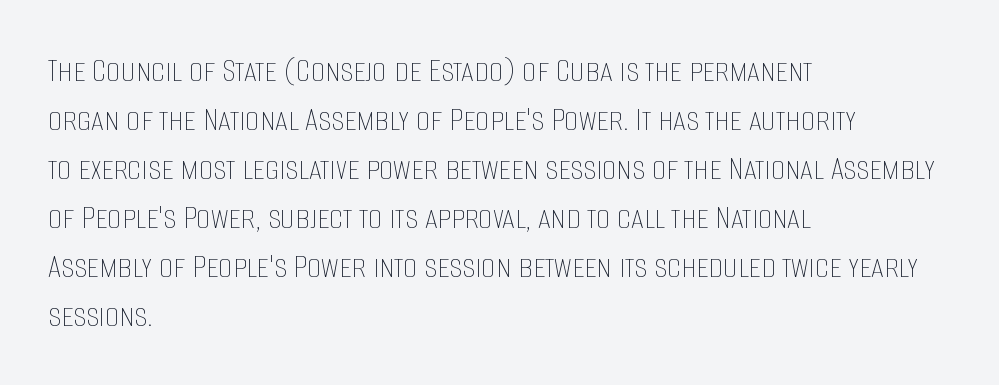
The image shows 36 px thin, condensed type, upright; set left-aligned, normal line spacing (1.36x), normal letter spacing, not underlined; low stroke contrast and a large x-height.
